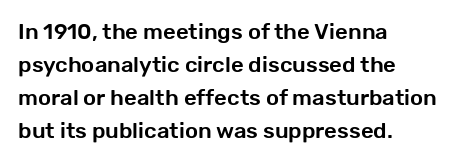
The image shows 22 px text type, upright; set left-aligned, normal line spacing (1.5x), normal letter spacing, not underlined.
